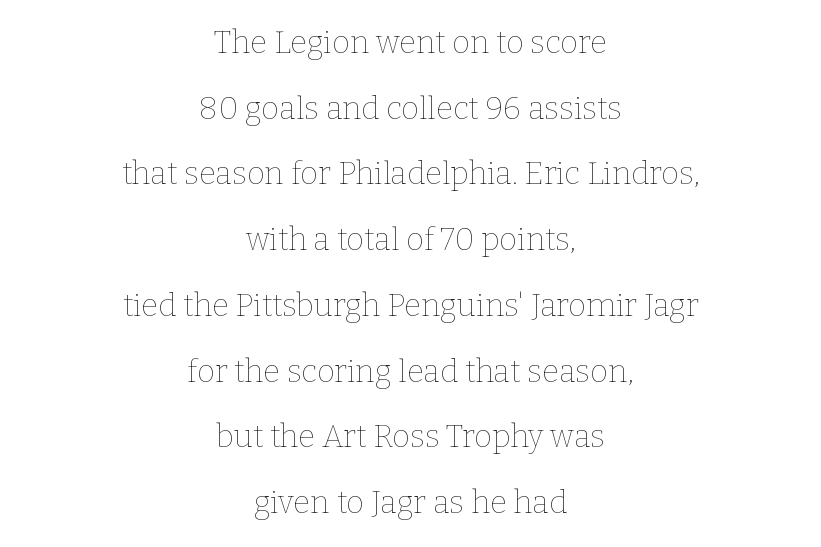
Is the block centered? Yes — each line is placed symmetrically about the middle. Descender tails drop into unmarked territory. Is there any slant? The stems are plumb. Spacing verdict: proportional, widths tailored to each character. The letterforms sit at book weight or below. What's the leading like? Stretched, with rows far apart.
